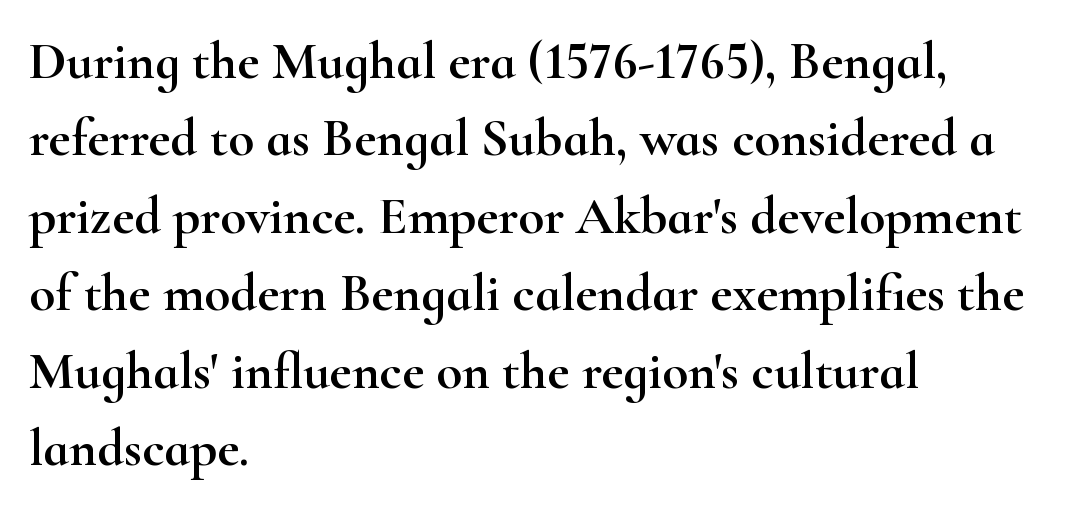
The image shows 53 px wide serif type, upright; set left-aligned, normal line spacing (1.46x), normal letter spacing, not underlined; high stroke contrast and a small x-height.
